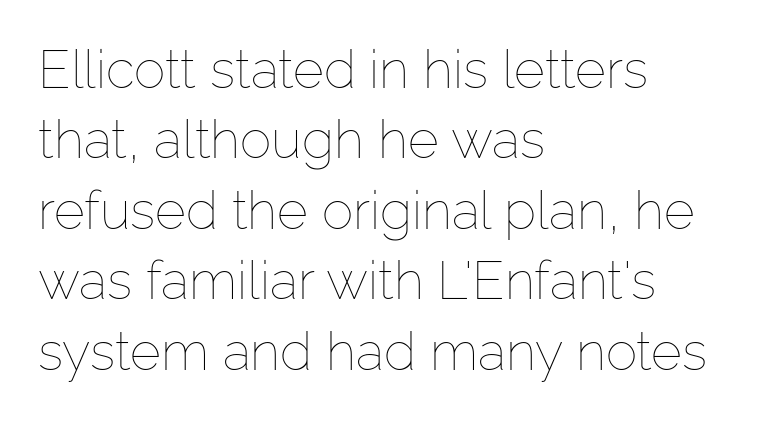
The image shows 53 px thin type, upright; set left-aligned, normal line spacing (1.33x), normal letter spacing, not underlined; low stroke contrast and a medium x-height.
